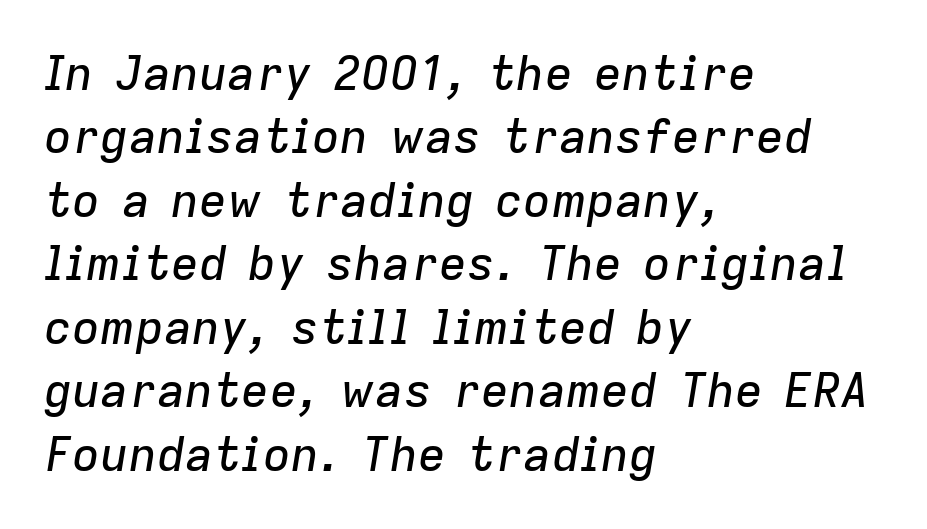
The compositor pushed each line to the left boundary. Only glyphs here, with clear space below each row. The letters advance in unequal steps, a hallmark of proportional type. In terms of letterspacing, this is plain default setting.
